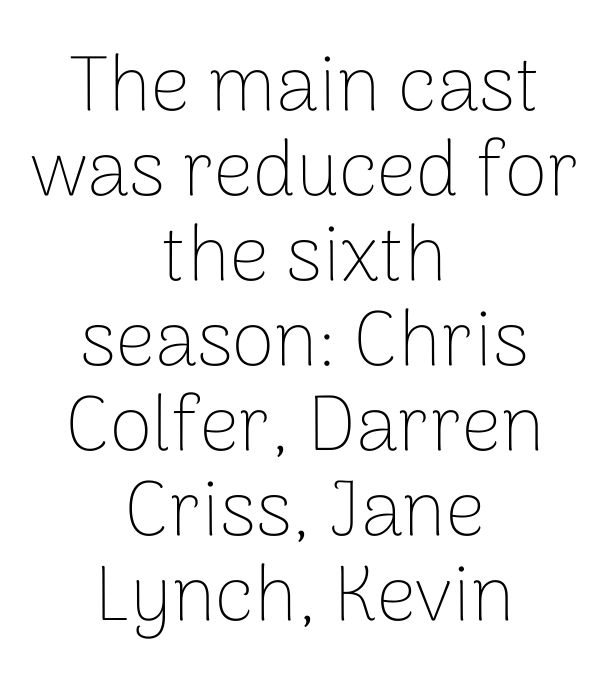
The line texture is even and compact thanks to regular tracking. Horizontal bands of white between lines are thin slivers. Proportional: the letters do not fall into vertical columns. Rendered with straight, roman letterforms. The glyphs in this specimen are sans serif. Summary of weight: not heavy and not bold.
